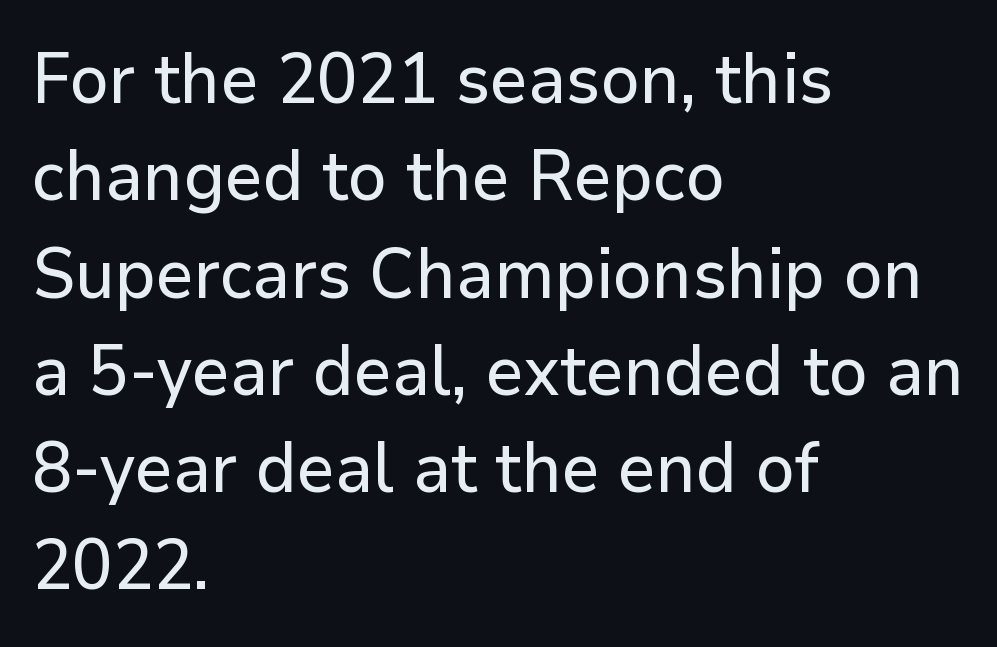
{"serif": "no", "italic": "no", "width": "normal", "stroke_contrast": "low", "x_height": "medium", "monospaced": "no", "underline": "no", "align": "left", "line_spacing": "normal", "line_spacing_ratio": 1.39, "letter_spacing": "normal", "letter_spacing_em": 0.0, "glyph_px": 70}
